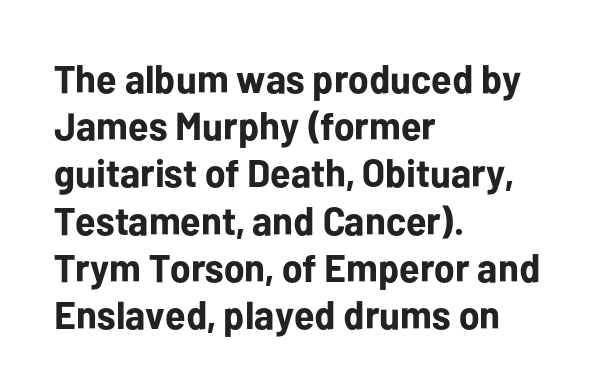
The rag falls on the right side of this text block. A roman cut, with each character standing at attention. Nobody touched the tracking dial on this one. Each glyph is drawn with heavy, bold strokes. Bare-footed words on every line.
